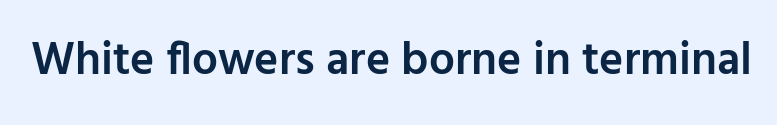
{"serif": "no", "italic": "no", "bold": "semi", "weight": "semibold", "width": "normal", "stroke_contrast": "low", "x_height": "medium", "monospaced": "no", "underline": "no", "letter_spacing": "normal", "letter_spacing_em": 0.0, "glyph_px": 46}
